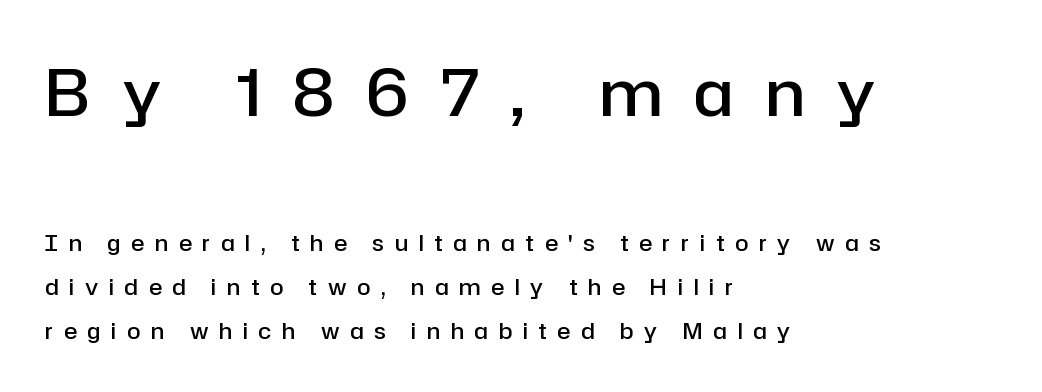
Plain, unruled lines of type. A student would call this left alignment; a typographer would say flush left, rag right. The type is letterspaced generously, with wide tracking. It's the straight-up-and-down kind of type.
